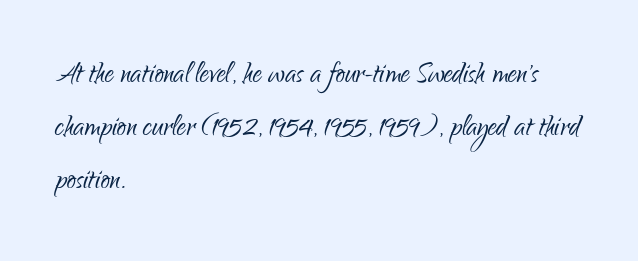
The image shows 36 px light, condensed sans-serif type; set left-aligned, normal line spacing (1.47x), normal letter spacing, not underlined; low stroke contrast and a small x-height.
